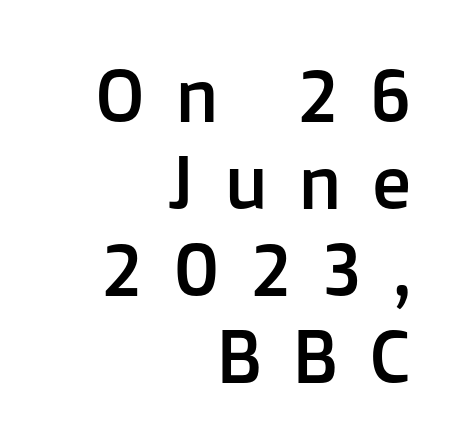
The image shows 73 px sans-serif type, upright; set right-aligned, line spacing 1.19x, unusually wide letter spacing (+0.41 em), not underlined; low stroke contrast and a medium x-height.
